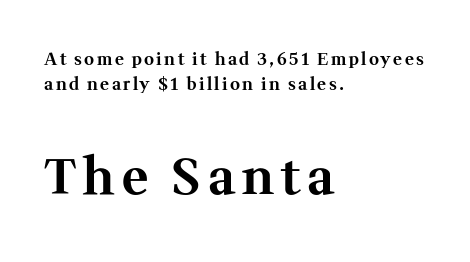
Q: Is the text bold? A: Yes.
Q: Is the text italic (slanted)? A: No, it is upright.
Q: Is the typeface a serif or a sans-serif typeface? A: Serif.
Q: Is the text underlined? A: No.
Q: How is the paragraph aligned? A: Left-aligned.
Q: Is the spacing between lines tight, normal or loose? A: Normal.
Q: Which block of text is set in a larger size, the first (top) or the second (bottom)? A: The second (bottom) one.
Q: Width (condensed, normal, or wide)? A: Normal.
Q: Stroke contrast? A: Medium.
Q: x-height? A: Medium.
Q: Monospaced? A: No.
